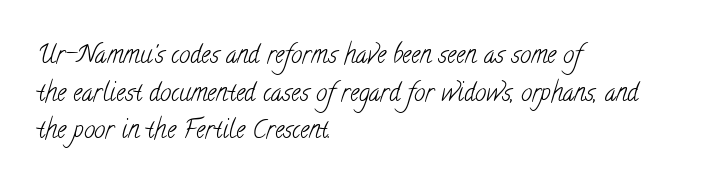
Q: Is the text bold? A: No.
Q: Is the text underlined? A: No.
Q: How is the paragraph aligned? A: Left-aligned.
Q: Is the spacing between letters normal or unusually wide? A: Normal.
Q: Is the spacing between lines tight, normal or loose? A: Normal.
